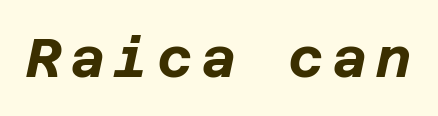
Underline: absent. A full-strength bold gives these letters their thick strokes. The text carries the slant typical of an italic or oblique font.
